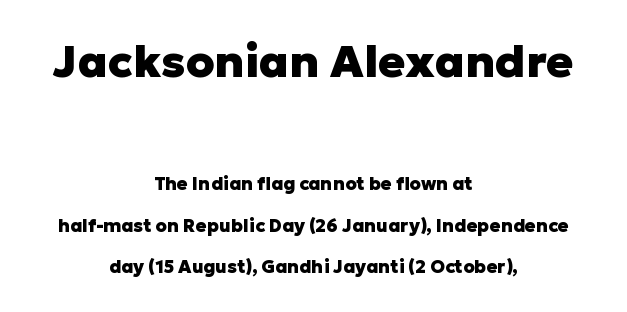
Q: Is the text bold? A: Yes.
Q: Is the text italic (slanted)? A: No, it is upright.
Q: Is the typeface a serif or a sans-serif typeface? A: Sans-serif.
Q: Is the text underlined? A: No.
Q: How is the paragraph aligned? A: Centered.
Q: Is the spacing between letters normal or unusually wide? A: Normal.
Q: Is the spacing between lines tight, normal or loose? A: Loose.
Q: Which block of text is set in a larger size, the first (top) or the second (bottom)? A: The first (top) one.
Q: Width (condensed, normal, or wide)? A: Normal.
Q: Stroke contrast? A: Low.
Q: x-height? A: Medium.
Q: Monospaced? A: No.
